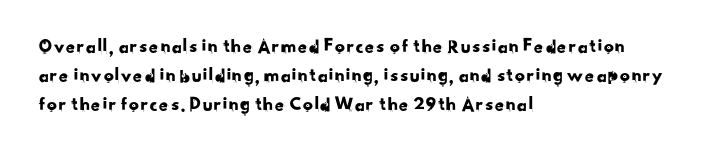
Q: Is the text underlined? A: No.
Q: How is the paragraph aligned? A: Left-aligned.
Q: Is the spacing between letters normal or unusually wide? A: Normal.
Q: Is the spacing between lines tight, normal or loose? A: Normal.
